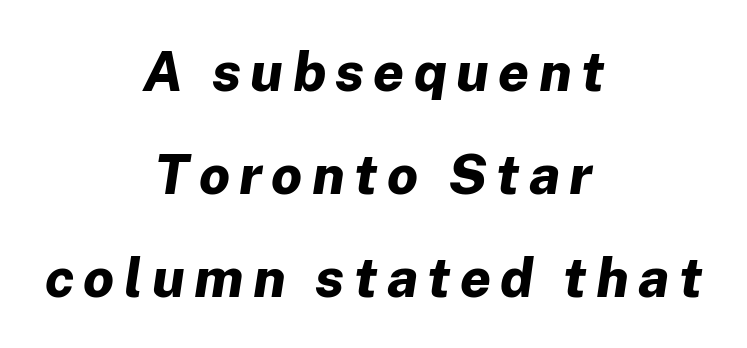
{"italic": "yes", "lean": "right", "slant_degrees": 8, "bold": "yes", "weight": "bold", "width": "normal", "stroke_contrast": "low", "x_height": "medium", "monospaced": "no", "underline": "no", "align": "center", "line_spacing_ratio": 1.87, "glyph_px": 55}
